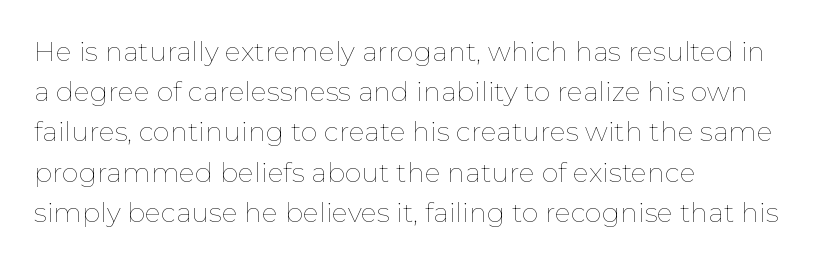
The image shows 27 px text type, upright; set left-aligned, normal line spacing (1.49x), normal letter spacing, not underlined.
